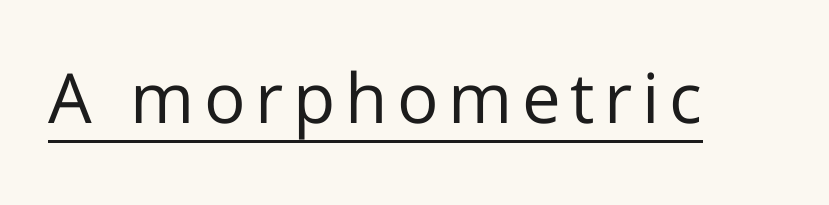
The image shows 69 px regular-weight sans-serif type, upright; set underlined; low stroke contrast and a medium x-height.
